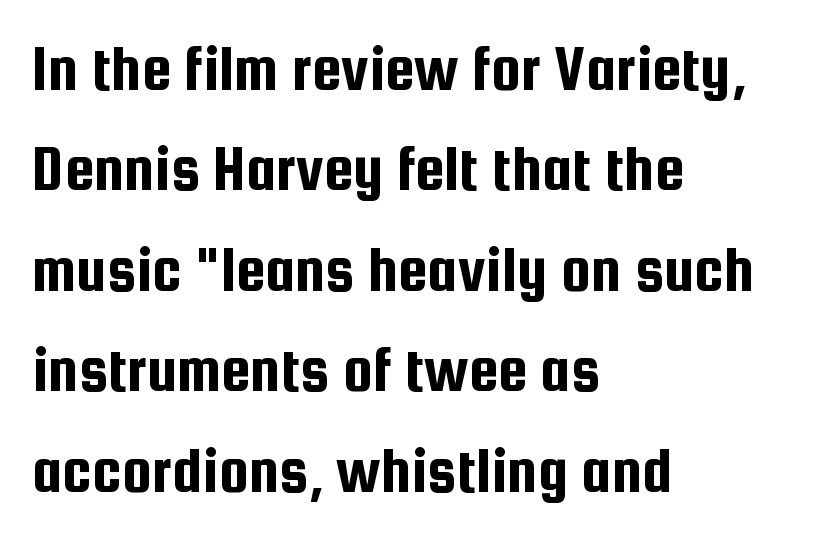
{"serif": "no", "italic": "no", "width": "condensed", "stroke_contrast": "low", "x_height": "medium", "monospaced": "no", "underline": "no", "align": "left", "line_spacing": "normal", "line_spacing_ratio": 1.5, "letter_spacing": "normal", "letter_spacing_em": 0.0, "glyph_px": 67}
